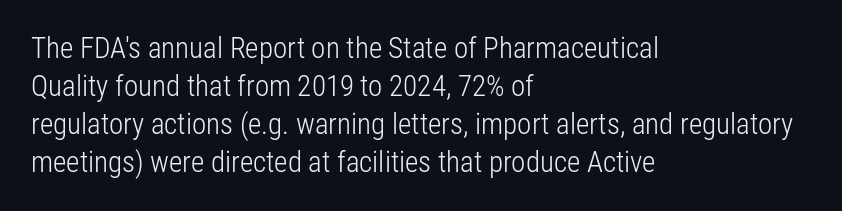
The letters advance in unequal steps, a hallmark of proportional type. Each word holds together tightly as a unit, with standard inter-letter gaps. What's the leading like? Ordinary, nothing unusual. Descenders hang freely into open space. The letters stand straight up with perfectly vertical stems. Stem width sits at or under what a default text font uses.
